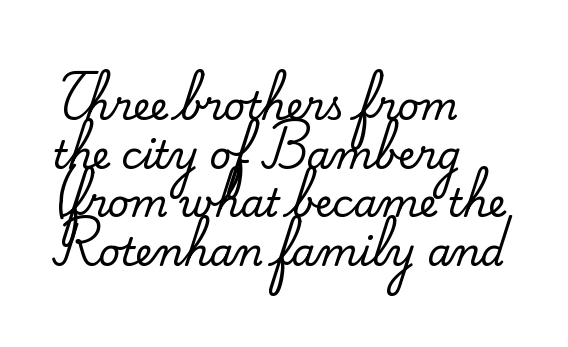
Inter-character spacing is left at the font's built-in metrics. Teacher's note: observe the even left margin — that is flush-left alignment. Baseline-to-baseline distance is the conventional proportion of letter height. Type style note: has serifs.
